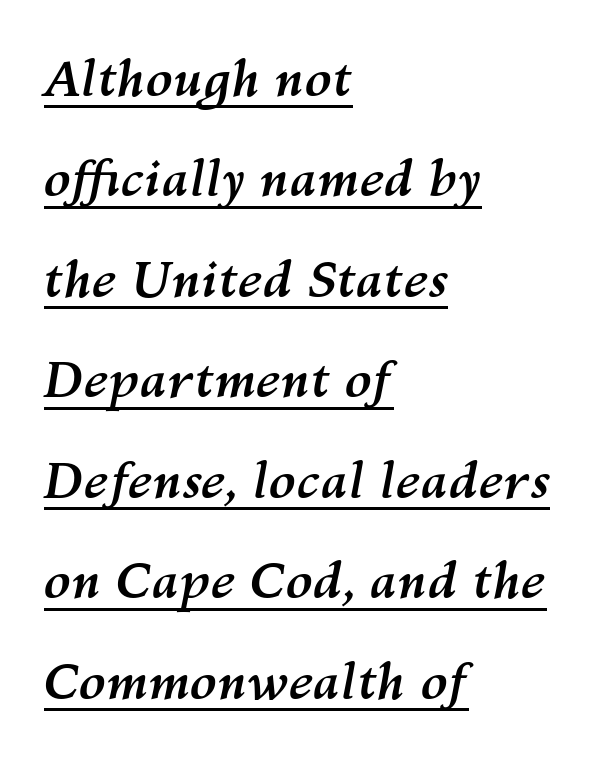
The characters look thick and weighty, a clear bold. The letters are slanted; this is an italic face. Does extra space separate the letters? No, they use regular spacing. The lettering is marked with a stroke running underneath it.
